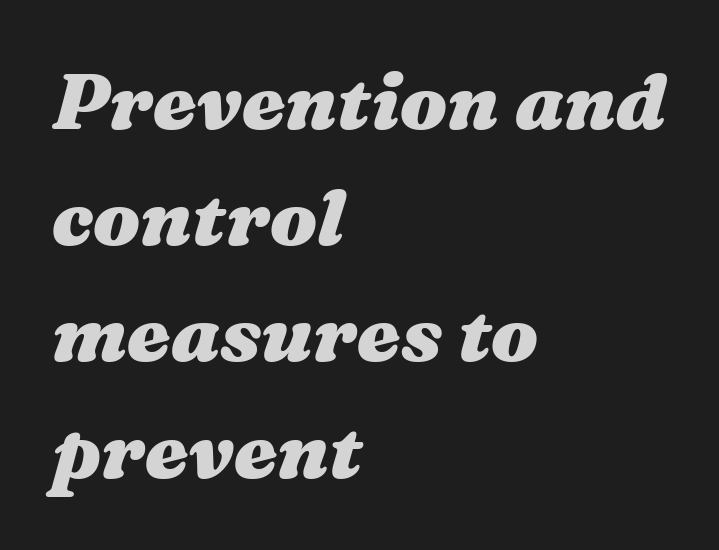
Q: Is the text bold? A: Yes.
Q: Is the text italic (slanted)? A: Yes, it leans right by about 16 degrees.
Q: Is the text underlined? A: No.
Q: How is the paragraph aligned? A: Left-aligned.
Q: Is the spacing between letters normal or unusually wide? A: Normal.
Q: Is the spacing between lines tight, normal or loose? A: Normal.
Q: Width (condensed, normal, or wide)? A: Wide.
Q: Stroke contrast? A: Medium.
Q: x-height? A: Medium.
Q: Monospaced? A: No.
